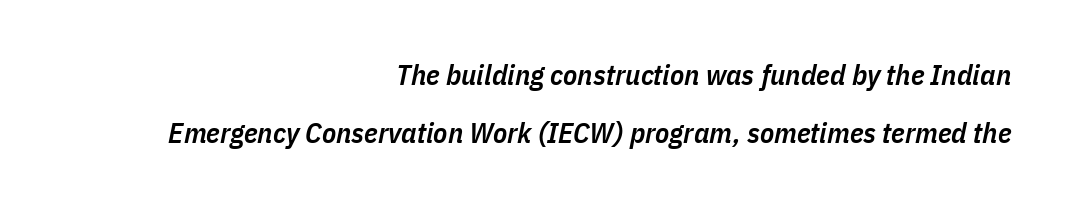
Q: Is the text bold? A: Semi-bold.
Q: Is the text italic (slanted)? A: Yes, it leans right by about 11 degrees.
Q: Is the text underlined? A: No.
Q: How is the paragraph aligned? A: Right-aligned.
Q: Is the spacing between letters normal or unusually wide? A: Normal.
Q: Is the spacing between lines tight, normal or loose? A: Loose.
Q: Width (condensed, normal, or wide)? A: Condensed.
Q: Stroke contrast? A: Low.
Q: x-height? A: Medium.
Q: Monospaced? A: No.
